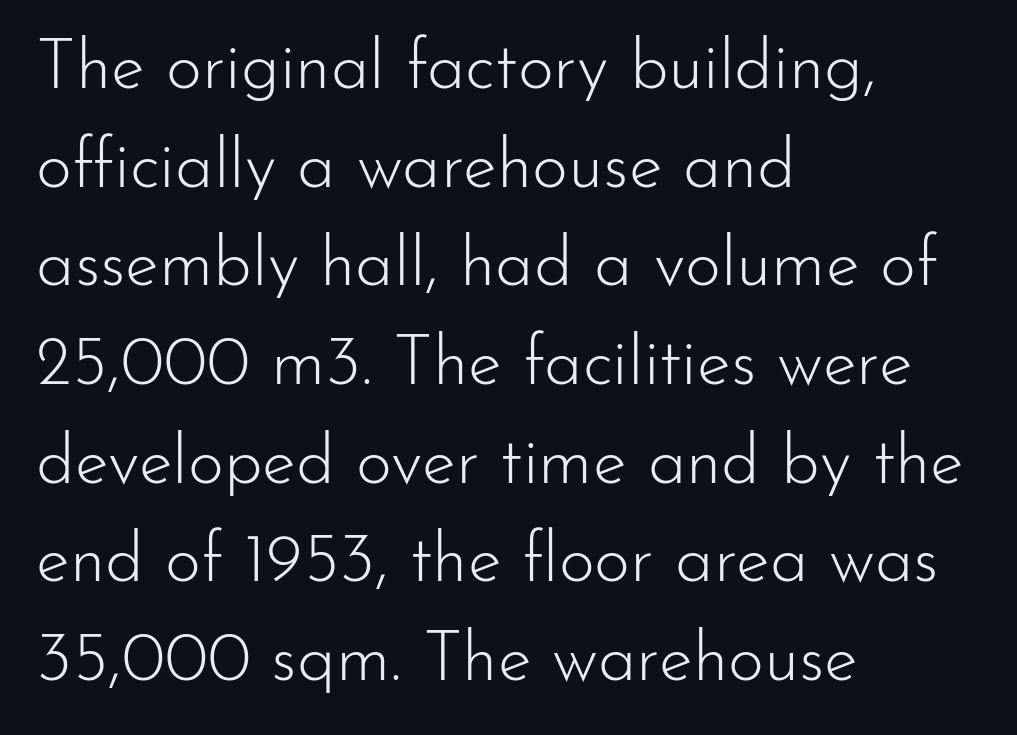
Q: Is the text bold? A: No.
Q: Is the text italic (slanted)? A: No, it is upright.
Q: Is the typeface a serif or a sans-serif typeface? A: Sans-serif.
Q: Is the text underlined? A: No.
Q: How is the paragraph aligned? A: Left-aligned.
Q: Is the spacing between letters normal or unusually wide? A: Normal.
Q: Is the spacing between lines tight, normal or loose? A: Normal.
Q: Width (condensed, normal, or wide)? A: Normal.
Q: Stroke contrast? A: Low.
Q: x-height? A: Small.
Q: Monospaced? A: No.
